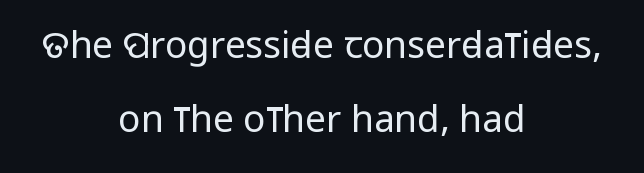
{"serif": "no", "italic": "no", "bold": "no", "weight": "regular", "width": "condensed", "stroke_contrast": "low", "x_height": "large", "monospaced": "no", "underline": "no", "align": "center", "line_spacing": "loose", "line_spacing_ratio": 2.01, "letter_spacing": "normal", "letter_spacing_em": 0.0, "glyph_px": 37}
